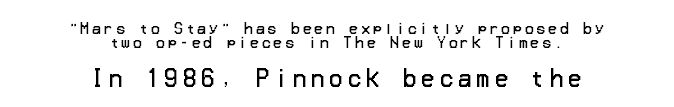
Here the second block reads like a headline and the first like body copy. Which margin do the lines hug? Neither — every line sits in the middle. Does the lettering tilt? It doesn't — this is upright. Look at the tracking — it's clearly loosened, letters drifting apart. Just letters on the line, the space beneath them empty. This sample trades vertical openness for compactness between lines.
